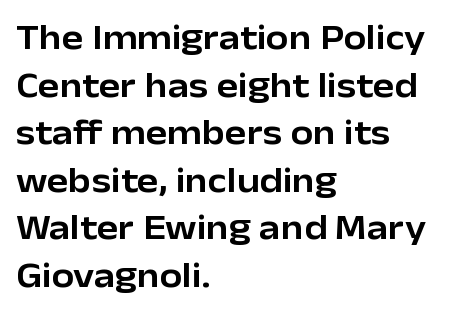
The image shows 36 px sans-serif type, upright; set left-aligned, normal line spacing (1.32x), normal letter spacing, not underlined; low stroke contrast and a medium x-height.
